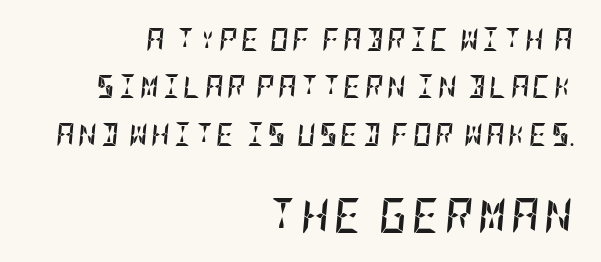
Nobody drew a line under any word here. The strokes are fattened all the way to bold. Every character sits at an angle, as italics do. This layout puts the modest block above and the oversized block below. Where is the straight margin? On the right.
